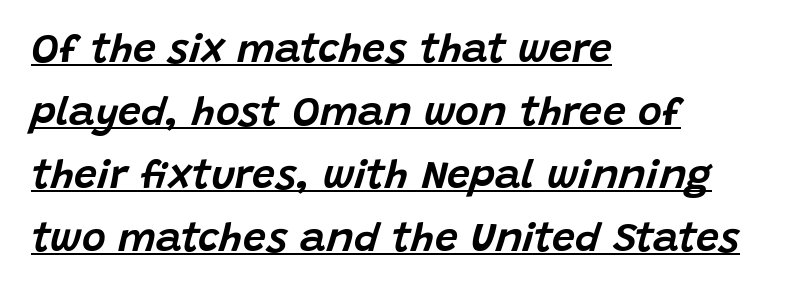
The image shows 41 px text type, italic (leaning right); set left-aligned, normal line spacing (1.54x), normal letter spacing, underlined; low stroke contrast and a large x-height.
